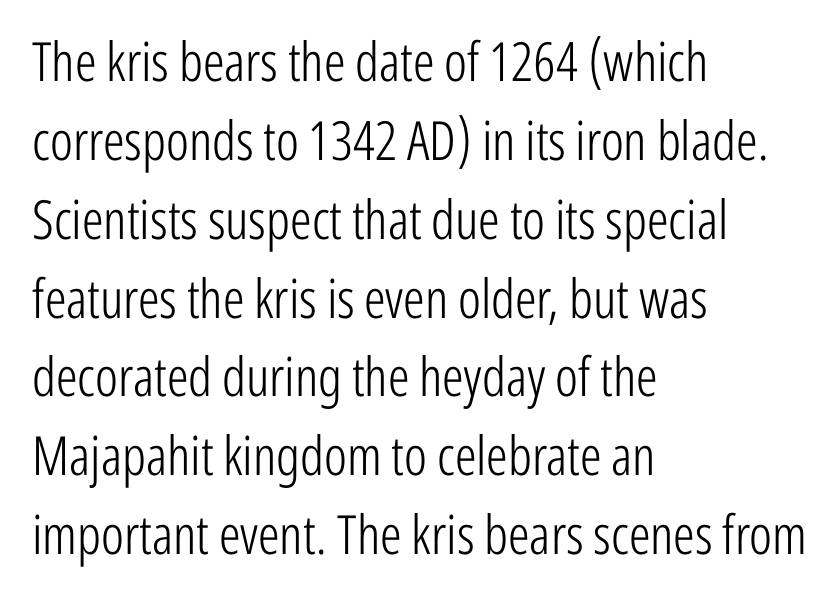
Q: Is the text bold? A: No.
Q: Is the text italic (slanted)? A: No, it is upright.
Q: Is the typeface a serif or a sans-serif typeface? A: Sans-serif.
Q: Is the text underlined? A: No.
Q: How is the paragraph aligned? A: Left-aligned.
Q: Is the spacing between letters normal or unusually wide? A: Normal.
Q: Is the spacing between lines tight, normal or loose? A: Normal.
Q: Width (condensed, normal, or wide)? A: Condensed.
Q: Stroke contrast? A: Low.
Q: x-height? A: Medium.
Q: Monospaced? A: No.
